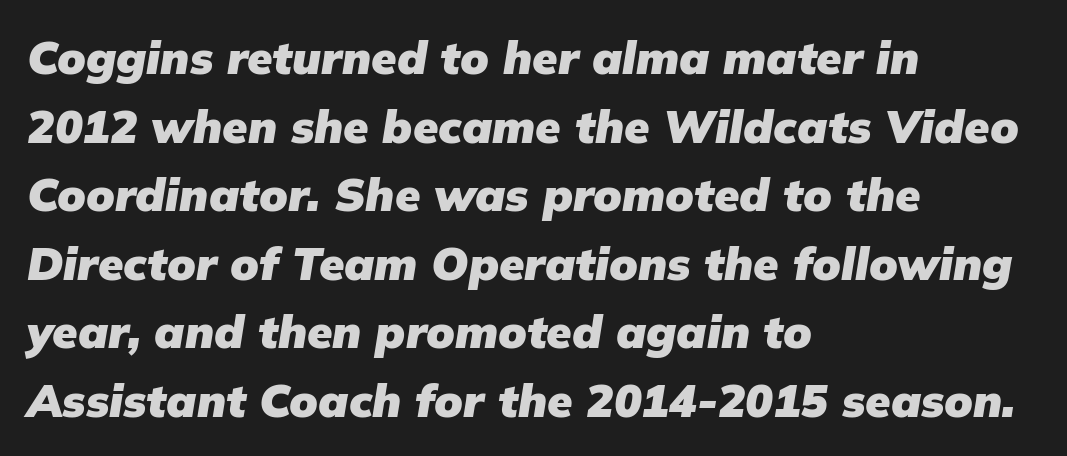
Q: Is the text bold? A: Yes.
Q: Is the text italic (slanted)? A: Yes, it leans right by about 9 degrees.
Q: Is the text underlined? A: No.
Q: How is the paragraph aligned? A: Left-aligned.
Q: Is the spacing between letters normal or unusually wide? A: Normal.
Q: Is the spacing between lines tight, normal or loose? A: Normal.
Q: Width (condensed, normal, or wide)? A: Normal.
Q: Stroke contrast? A: Low.
Q: x-height? A: Medium.
Q: Monospaced? A: No.
